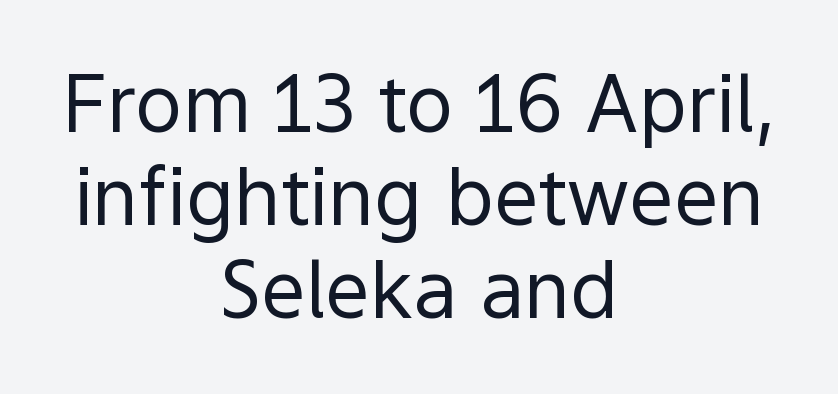
Italic: no, the glyphs are upright roman. Centered paragraph, ragged on both sides. Nope, no serifs anywhere on these letters. Look at the tracking — it's just the regular setting, nothing added.
